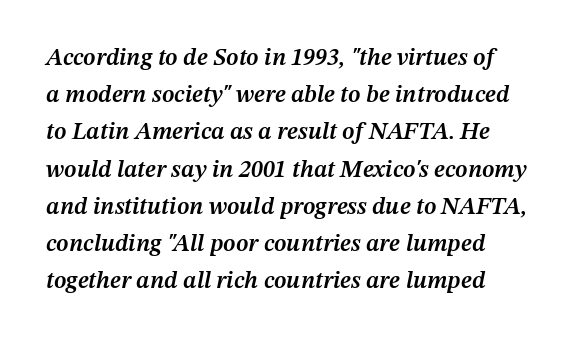
These lines carry some extra weight — a demibold, not a full bold. Characters are canted at an angle relative to the baseline's perpendicular. Glance below the letters and you will spot only blank space. Vertically, the passage feels balanced, rows spaced as you'd expect.
